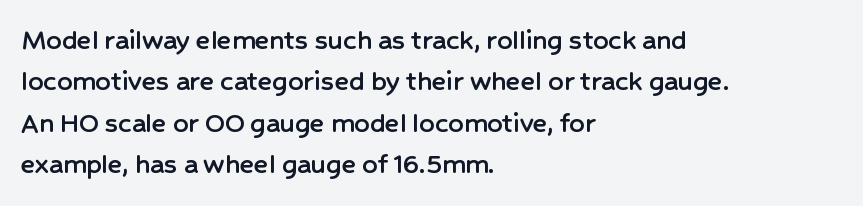
The image shows 30 px sans-serif type, upright; set left-aligned, normal line spacing (1.38x), normal letter spacing, not underlined; low stroke contrast and a medium x-height.
